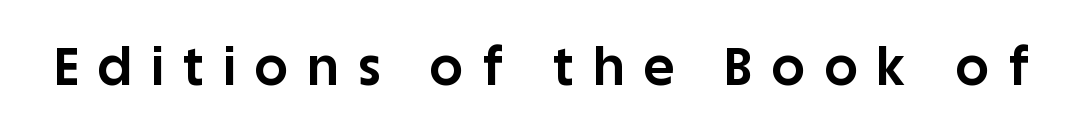
Q: Is the text bold? A: Yes.
Q: Is the text italic (slanted)? A: No, it is upright.
Q: Is the typeface a serif or a sans-serif typeface? A: Sans-serif.
Q: Is the text underlined? A: No.
Q: Is the spacing between letters normal or unusually wide? A: Unusually wide.
Q: Width (condensed, normal, or wide)? A: Normal.
Q: Stroke contrast? A: Low.
Q: x-height? A: Large.
Q: Monospaced? A: No.
